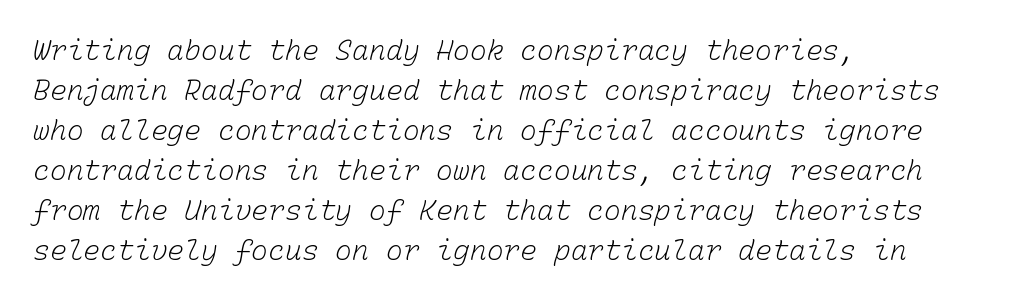
{"bold": "no", "weight": "light", "width": "normal", "stroke_contrast": "low", "x_height": "medium", "monospaced": "yes", "underline": "no", "align": "left", "line_spacing": "normal", "line_spacing_ratio": 1.43, "letter_spacing": "normal", "letter_spacing_em": 0.0, "glyph_px": 28}
